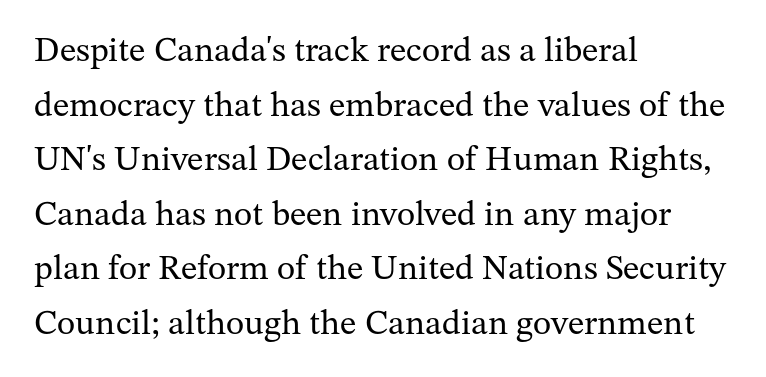
The image shows 35 px regular-weight serif type, upright; set left-aligned, normal line spacing (1.56x), normal letter spacing, not underlined; medium stroke contrast and a medium x-height.
